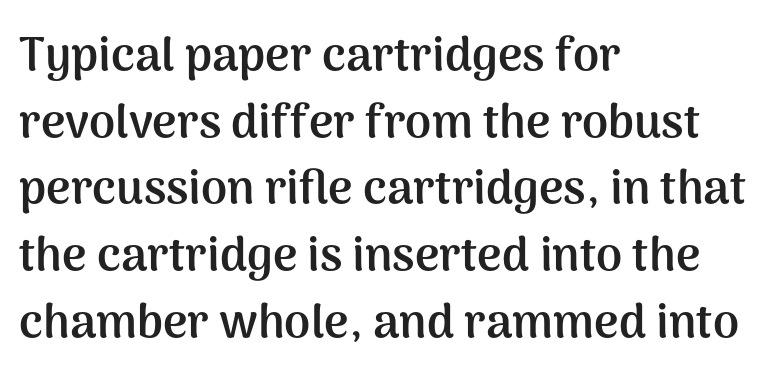
The image shows 47 px semibold sans-serif type, upright; set left-aligned, normal line spacing (1.42x), normal letter spacing, not underlined; medium stroke contrast and a medium x-height.
